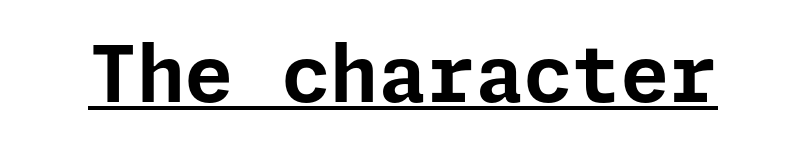
{"serif": "no", "italic": "no", "bold": "yes", "weight": "bold", "width": "normal", "stroke_contrast": "low", "x_height": "medium", "underline": "yes", "letter_spacing": "normal", "letter_spacing_em": 0.0, "glyph_px": 78}
